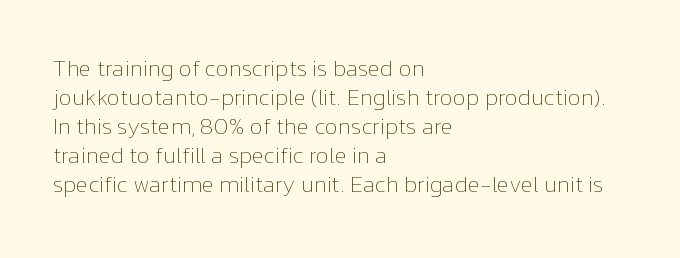
{"italic": "no", "bold": "no", "underline": "no", "align": "left", "line_spacing": "normal", "line_spacing_ratio": 1.26, "letter_spacing": "normal", "letter_spacing_em": 0.0, "glyph_px": 23}
